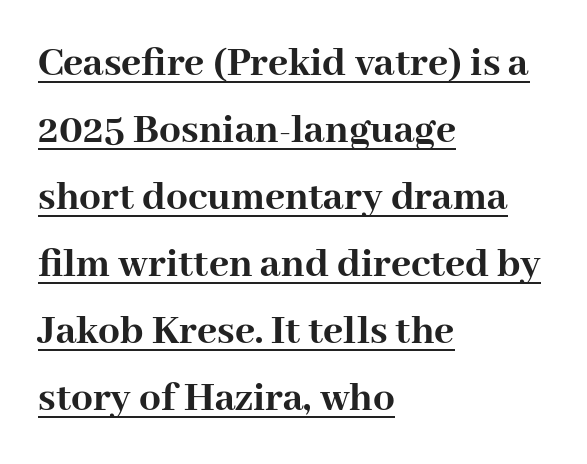
Spacing verdict: proportional, widths tailored to each character. The rendering uses the underline text-decoration. If you drew a line through each stem, it would be perfectly vertical. Stroke terminals: seriffed. The type is set solid horizontally, with unmodified tracking.
